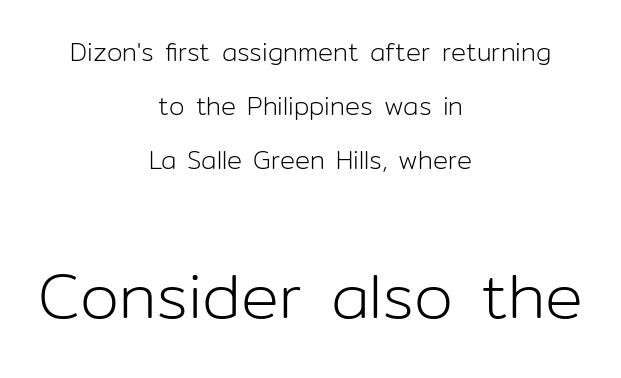
Q: Is the text bold? A: No.
Q: Is the text italic (slanted)? A: No, it is upright.
Q: Is the typeface a serif or a sans-serif typeface? A: Sans-serif.
Q: Is the text underlined? A: No.
Q: How is the paragraph aligned? A: Centered.
Q: Is the spacing between letters normal or unusually wide? A: Normal.
Q: Is the spacing between lines tight, normal or loose? A: Loose.
Q: Which block of text is set in a larger size, the first (top) or the second (bottom)? A: The second (bottom) one.
Q: Width (condensed, normal, or wide)? A: Normal.
Q: Stroke contrast? A: Low.
Q: x-height? A: Medium.
Q: Monospaced? A: No.
